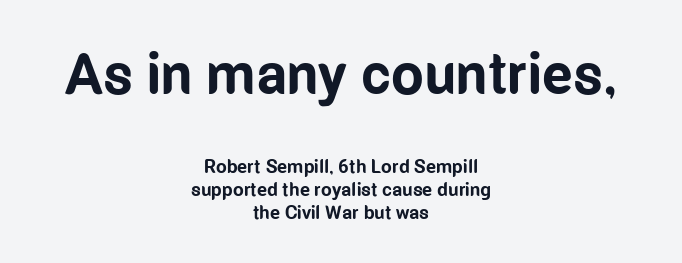
The image shows 58 px bold, condensed sans-serif type, upright; set centered, line spacing 1.2x, normal letter spacing, not underlined; the first (top) block is 3.05x larger; low stroke contrast and a medium x-height.
